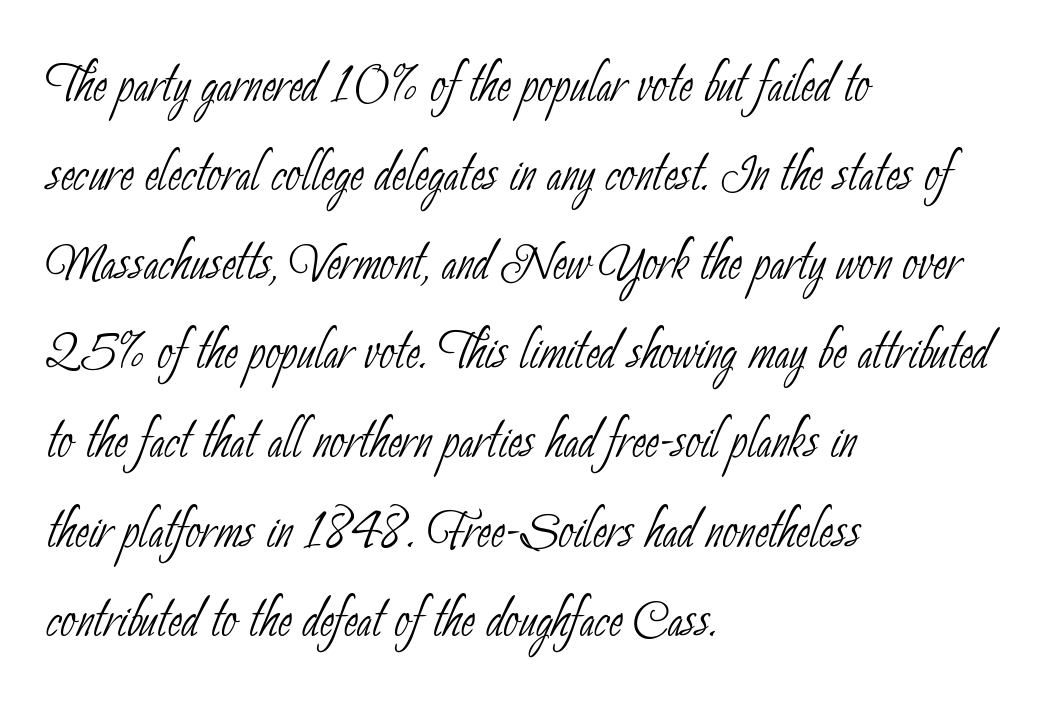
You could not count columns in this text — the font is proportionally spaced. Typographically, this falls in the sans-serif category. If you drew a ruler down the left edge, every line would touch it. Nobody drew a line under any word here.
